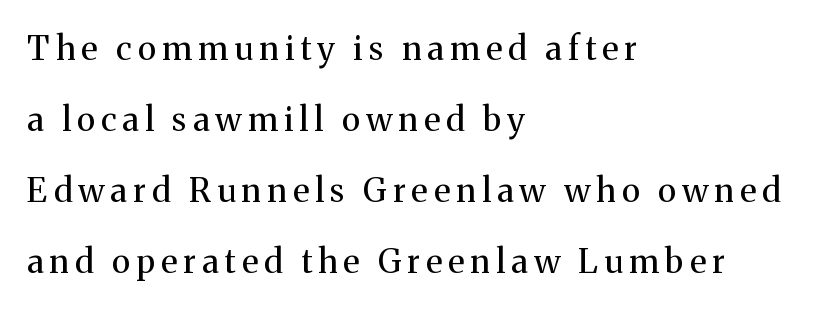
The image shows 33 px regular-weight serif type, upright; set left-aligned, loose line spacing (2.15x), not underlined; medium stroke contrast and a medium x-height.
